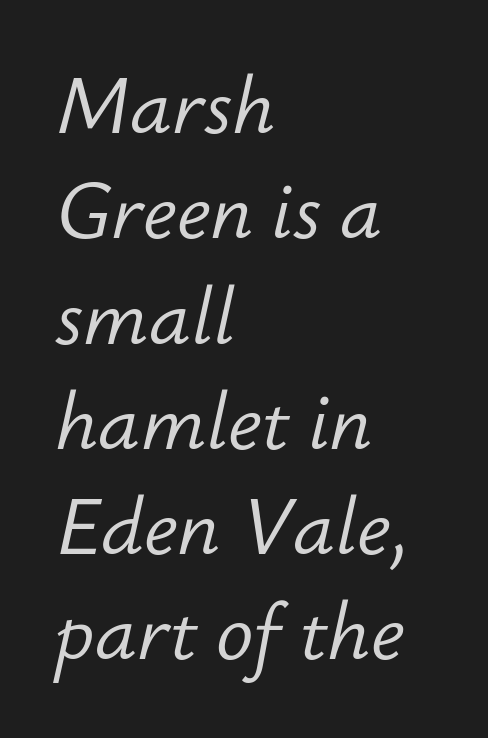
Nothing heavy about these letters — not bold at all. Look at the tracking — it's just the regular setting, nothing added. In CSS terms this would be text-align: left. Note the varied advance widths — an 'i' is clearly narrower than an 'm'. Honestly, there is no underline to notice here at all. The line-height multiplier appears to be the usual default.
